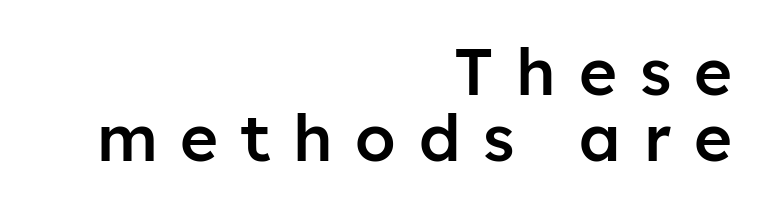
{"serif": "no", "italic": "no", "bold": "semi", "weight": "semibold", "width": "normal", "stroke_contrast": "low", "x_height": "medium", "monospaced": "no", "underline": "no", "align": "right", "line_spacing": "tight", "line_spacing_ratio": 1.02, "letter_spacing": "wide", "letter_spacing_em": 0.35, "glyph_px": 65}
